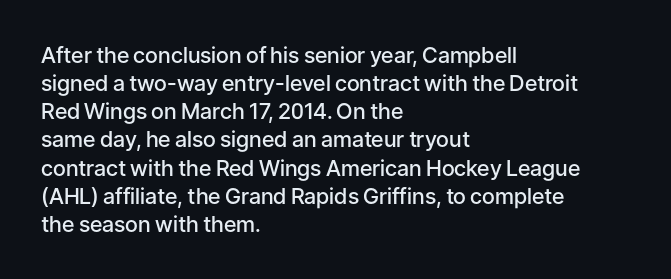
Quick note: underline off. Left-aligned paragraph, ragged on the right. Nope, not italic — everything's standing straight. The line texture is even and compact thanks to regular tracking. Successive baselines arrive at the customary interval. Firm but not heavy-handed strokes: this text is semibold.
